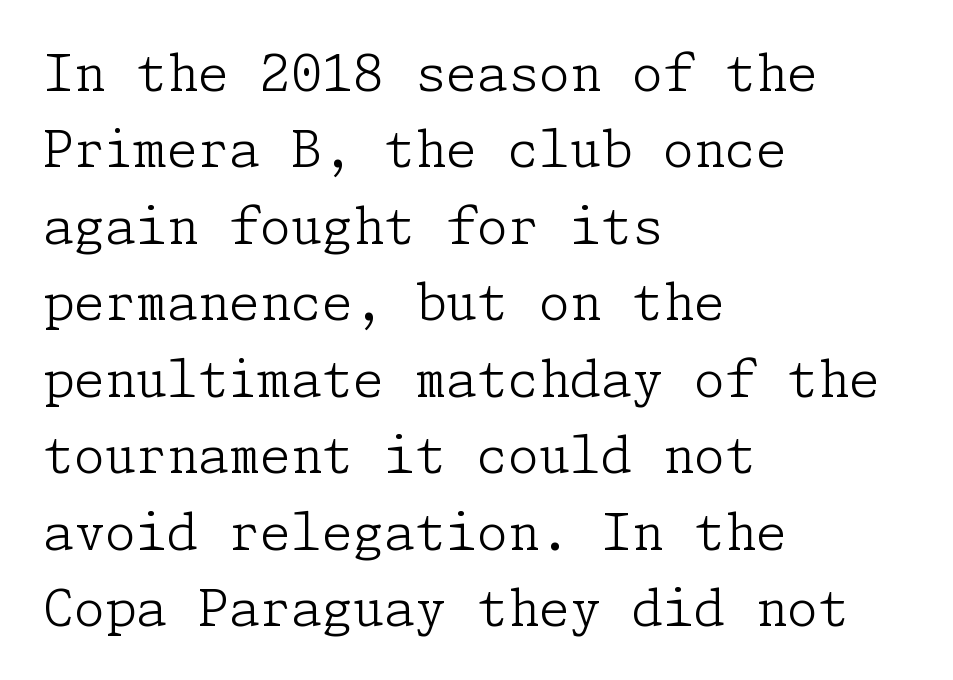
The image shows 50 px light serif type, upright; set left-aligned, normal line spacing (1.53x), normal letter spacing, not underlined; low stroke contrast and a medium x-height.
